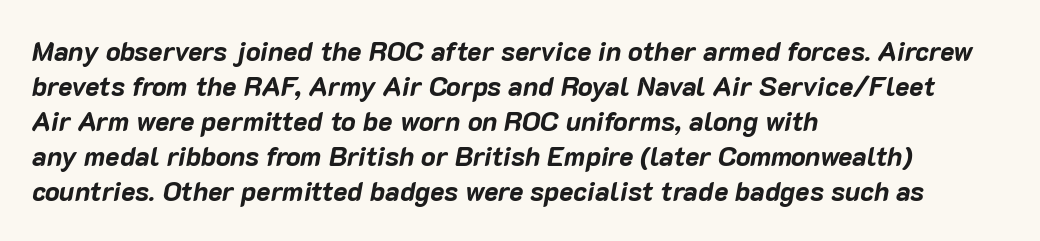
The image shows 27 px bold type, italic (leaning right); set left-aligned, normal line spacing (1.3x), normal letter spacing, not underlined.
